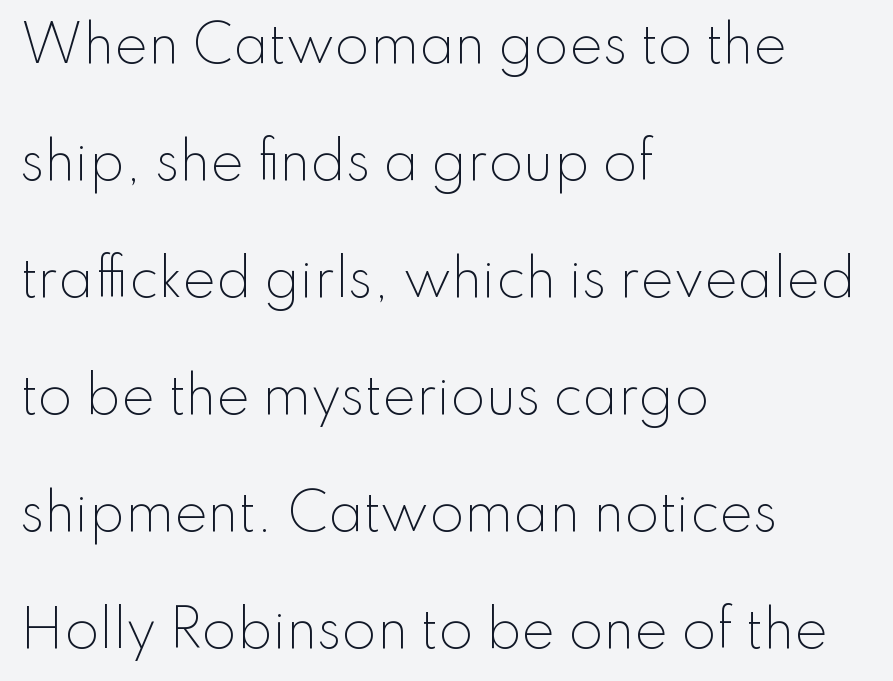
The image shows 50 px light sans-serif type, upright; set left-aligned, loose line spacing (2.34x), normal letter spacing, not underlined; low stroke contrast and a small x-height.
